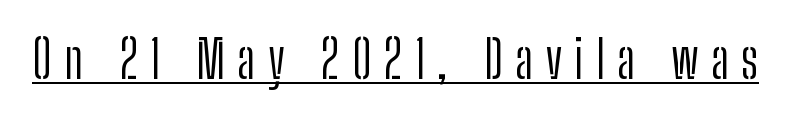
The letters carry no serifs — their stems end cleanly without finishing strokes. Look at the tracking — it's clearly loosened, letters drifting apart. The letters stand upright; this is a roman face. No heavy texture on the line: the type isn't bold.
